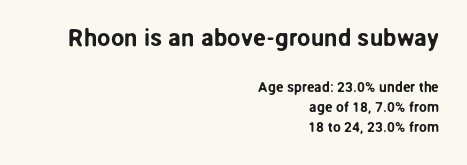
Q: Is the text italic (slanted)? A: No, it is upright.
Q: Is the text underlined? A: No.
Q: How is the paragraph aligned? A: Right-aligned.
Q: Is the spacing between letters normal or unusually wide? A: Normal.
Q: Is the spacing between lines tight, normal or loose? A: Normal.
Q: Which block of text is set in a larger size, the first (top) or the second (bottom)? A: The first (top) one.
